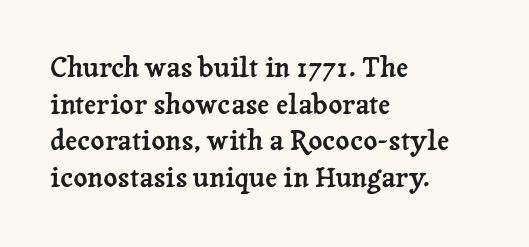
{"italic": "no", "underline": "no", "align": "left", "line_spacing": "normal", "line_spacing_ratio": 1.36, "letter_spacing": "normal", "letter_spacing_em": 0.0, "glyph_px": 27}
